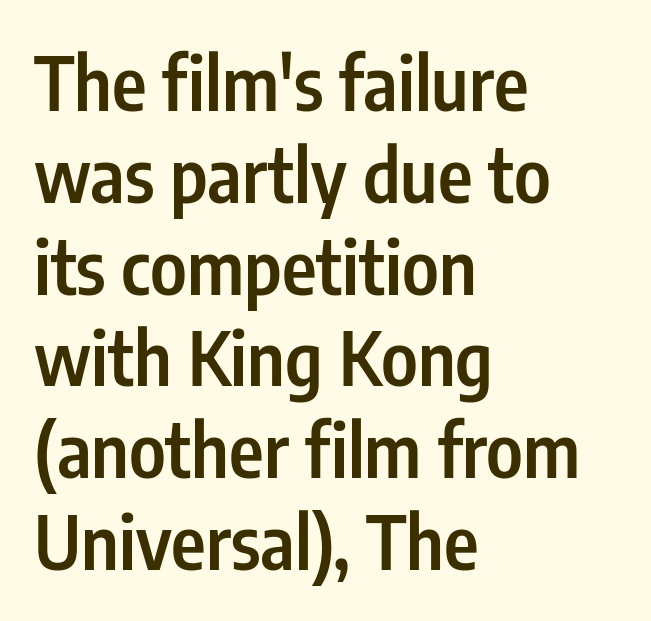
{"serif": "no", "italic": "no", "bold": "semi", "weight": "semibold", "width": "condensed", "stroke_contrast": "low", "x_height": "medium", "monospaced": "no", "underline": "no", "align": "left", "line_spacing_ratio": 1.24, "letter_spacing": "normal", "letter_spacing_em": 0.0, "glyph_px": 74}
